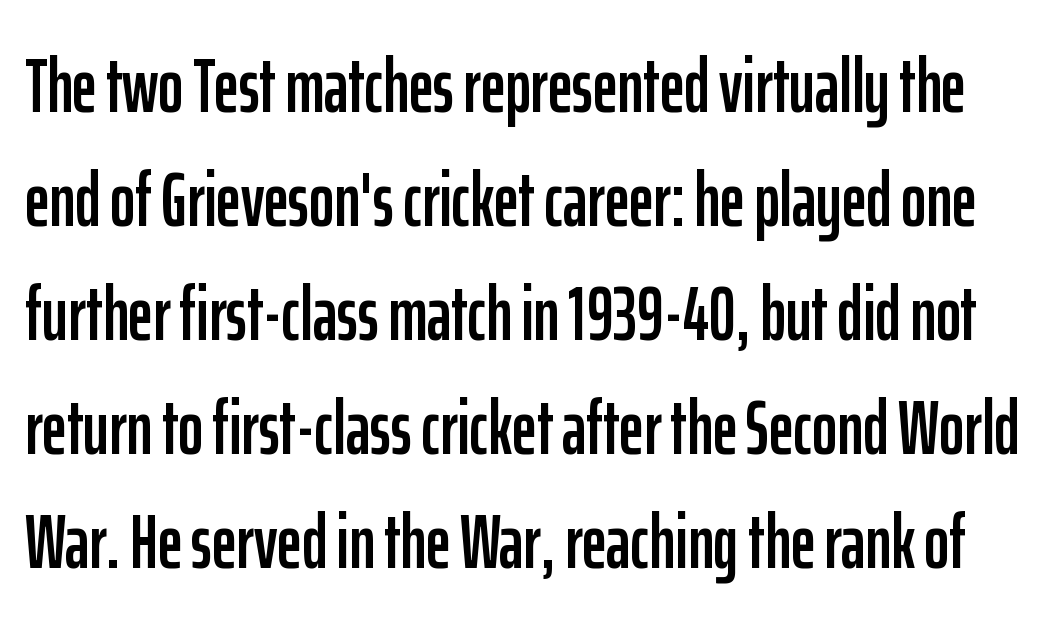
{"serif": "no", "italic": "no", "width": "condensed", "stroke_contrast": "low", "x_height": "medium", "monospaced": "no", "underline": "no", "line_spacing": "normal", "line_spacing_ratio": 1.5, "letter_spacing": "normal", "letter_spacing_em": 0.0, "glyph_px": 76}
